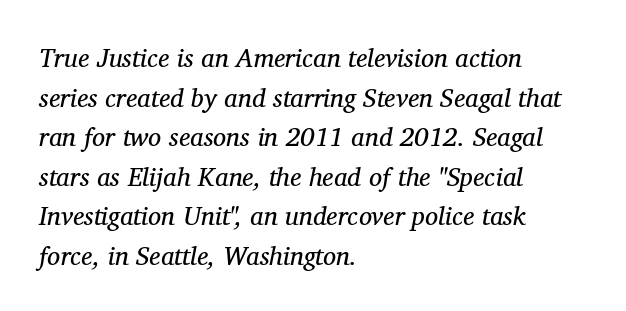
These lines sit exactly where default settings would place them. The glyphs look as if they've been sheared to an angle. Plain, unruled lines of type. Notice how the passage keeps a crisp vertical edge on the left only. In terms of letterspacing, this is plain default setting. The typeface has the unassuming heft of standard copy or less.
